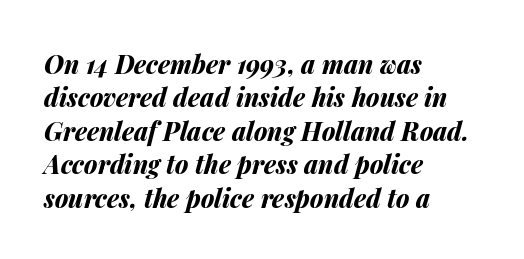
{"italic": "yes", "lean": "right", "slant_degrees": 14, "bold": "yes", "underline": "no", "align": "left", "line_spacing": "normal", "line_spacing_ratio": 1.34, "letter_spacing": "normal", "letter_spacing_em": 0.0, "glyph_px": 25}
